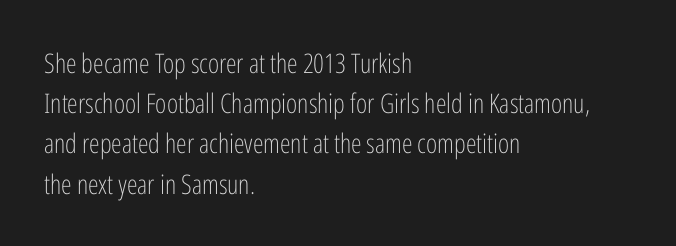
{"italic": "no", "bold": "no", "underline": "no", "align": "left", "line_spacing": "normal", "line_spacing_ratio": 1.49, "letter_spacing": "normal", "letter_spacing_em": 0.0, "glyph_px": 27}
